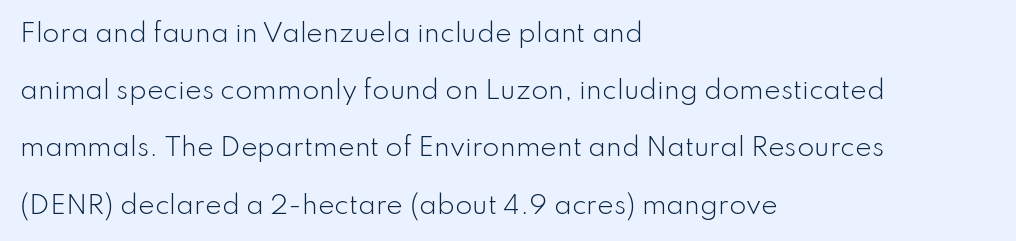
The text block is weighted toward the left margin, trailing off unevenly rightward. This rendering leaves character spacing at its baseline value. Vertical spacing — loose. Italic: no, the glyphs are upright roman. Letters rest on an invisible, unmarked baseline. Is the stroke heavy? The answer is a plain regular-or-lighter.
